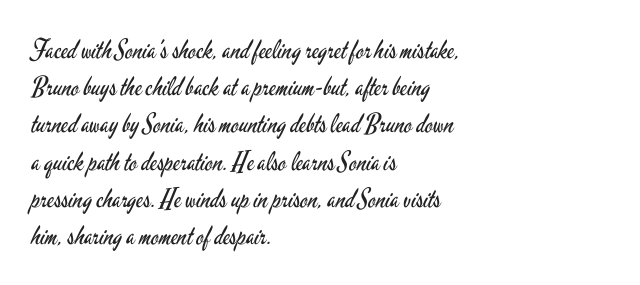
{"bold": "no", "underline": "no", "align": "left", "line_spacing": "normal", "line_spacing_ratio": 1.43, "letter_spacing": "normal", "letter_spacing_em": 0.0, "glyph_px": 26}
